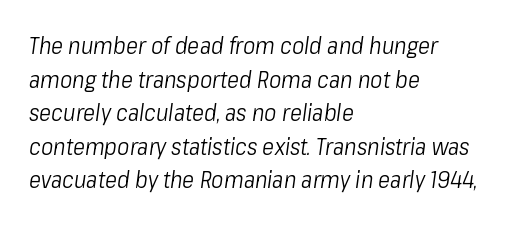
{"italic": "yes", "lean": "right", "slant_degrees": 8, "bold": "no", "underline": "no", "align": "left", "line_spacing": "normal", "line_spacing_ratio": 1.46, "letter_spacing": "normal", "letter_spacing_em": 0.0, "glyph_px": 23}
